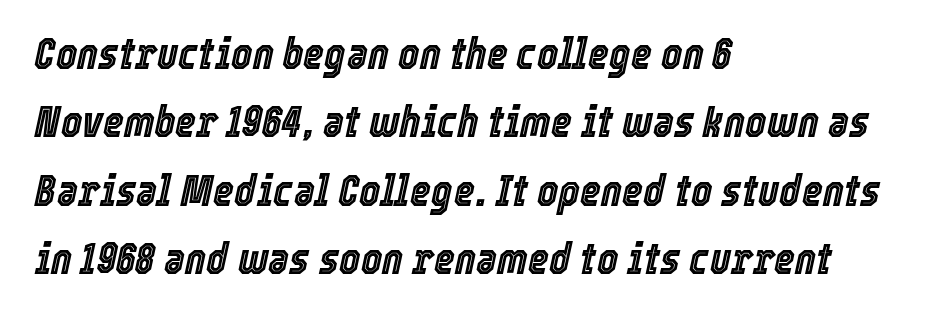
The image shows 45 px condensed type, italic (leaning right); set left-aligned, normal line spacing (1.52x), normal letter spacing, not underlined; a medium x-height.
